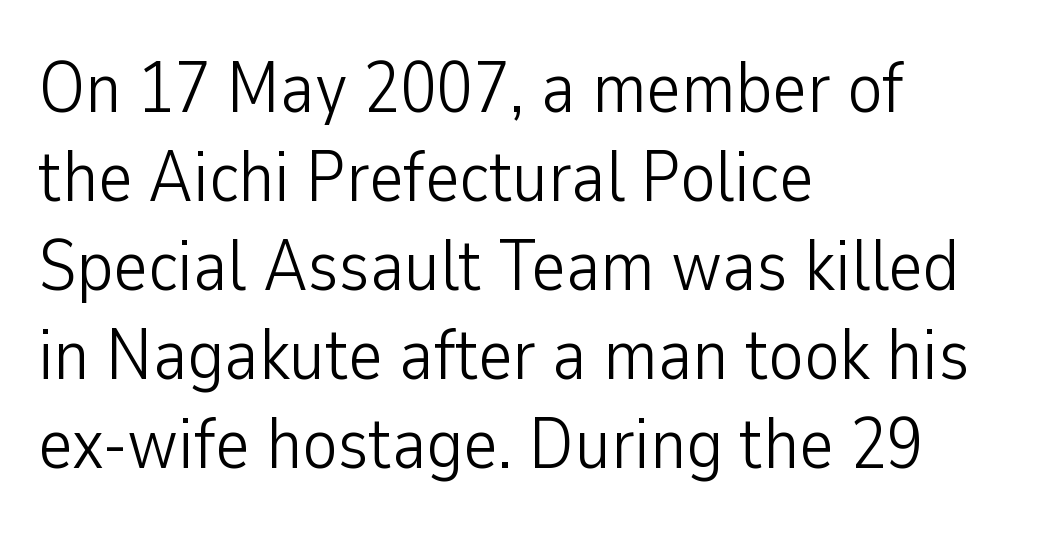
{"serif": "no", "italic": "no", "bold": "no", "weight": "light", "width": "condensed", "stroke_contrast": "low", "x_height": "medium", "monospaced": "no", "underline": "no", "align": "left", "line_spacing_ratio": 1.22, "letter_spacing": "normal", "letter_spacing_em": 0.0, "glyph_px": 73}
